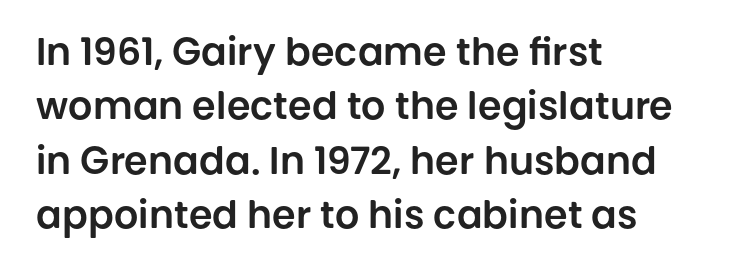
Q: Is the text italic (slanted)? A: No, it is upright.
Q: Is the typeface a serif or a sans-serif typeface? A: Sans-serif.
Q: Is the text underlined? A: No.
Q: How is the paragraph aligned? A: Left-aligned.
Q: Is the spacing between letters normal or unusually wide? A: Normal.
Q: Is the spacing between lines tight, normal or loose? A: Normal.
Q: Width (condensed, normal, or wide)? A: Normal.
Q: Stroke contrast? A: Low.
Q: x-height? A: Large.
Q: Monospaced? A: No.
